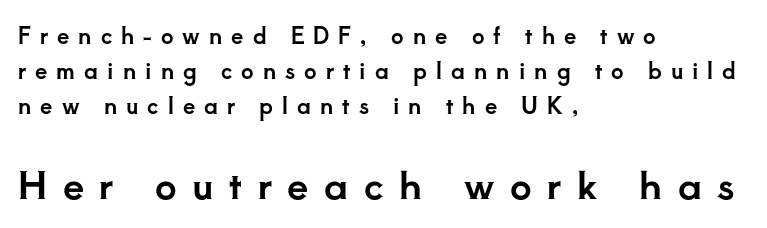
Look at the glyph heights: the lower group is clearly the bigger setting. Does the type have serifs? Yes, each stem ends in a small foot. Baseline-to-baseline distance is the conventional proportion of letter height. Characters follow at a spacing far wider than the type designer built in. Honestly, there is no underline to notice here at all. Upright lettering throughout.
